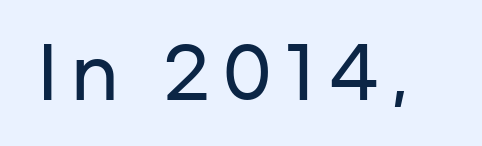
The image shows 70 px wide sans-serif type, upright; set not underlined; low stroke contrast and a medium x-height.
